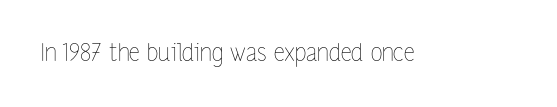
Only glyphs here, with clear space below each row. Notice how the stems are strictly vertical — no italics here. Between one letter and the next there's only the usual sliver of space. Is this a heavy cut? Hardly; it is regular or lighter.
